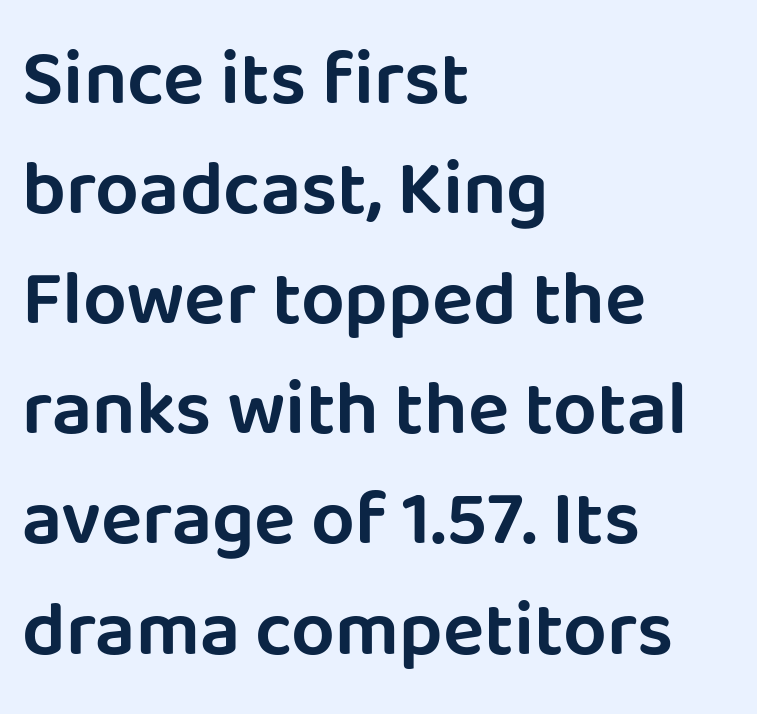
The image shows 77 px sans-serif type, upright; set left-aligned, normal line spacing (1.43x), normal letter spacing, not underlined; low stroke contrast and a large x-height.
